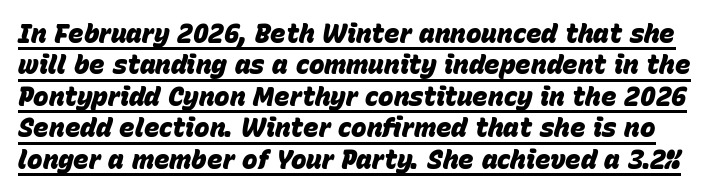
The image shows 26 px bold type, italic (leaning right); set line spacing 1.21x, normal letter spacing, underlined.
